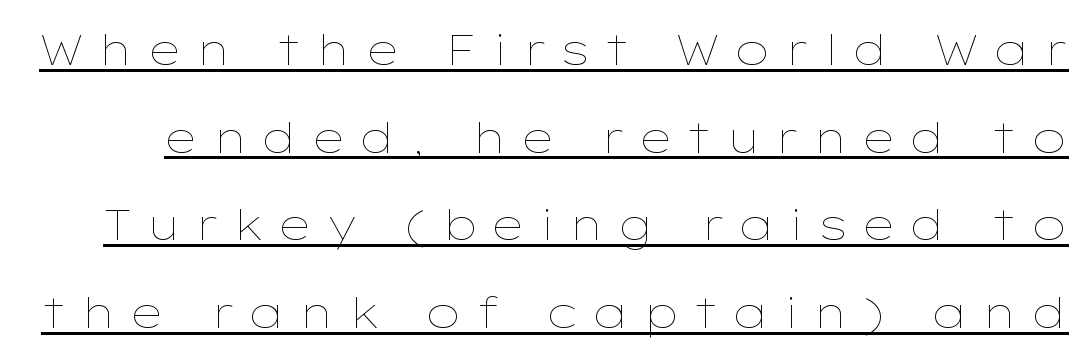
Caption: lettering with a line underneath. Does the leading feel generous? Absolutely, it's lavish. Between one letter and the next there's a generous, obvious gap. The strokes carry an ordinary text weight at most.
